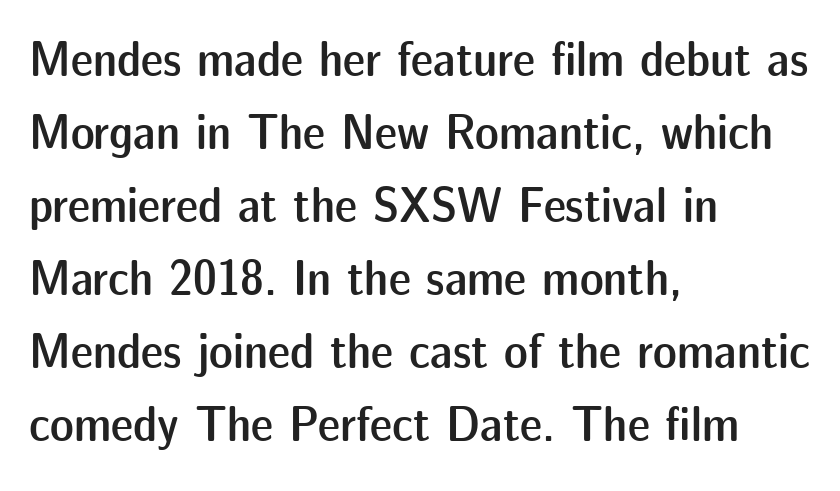
{"serif": "no", "italic": "no", "bold": "semi", "weight": "semibold", "width": "normal", "stroke_contrast": "low", "x_height": "medium", "monospaced": "no", "underline": "no", "align": "left", "line_spacing": "normal", "line_spacing_ratio": 1.46, "letter_spacing": "normal", "letter_spacing_em": 0.0, "glyph_px": 50}
